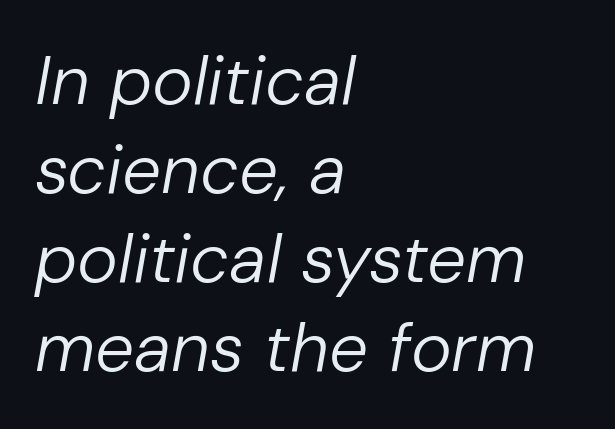
The image shows 69 px regular-weight type, italic (leaning right); set left-aligned, normal line spacing (1.29x), normal letter spacing, not underlined; low stroke contrast and a medium x-height.
